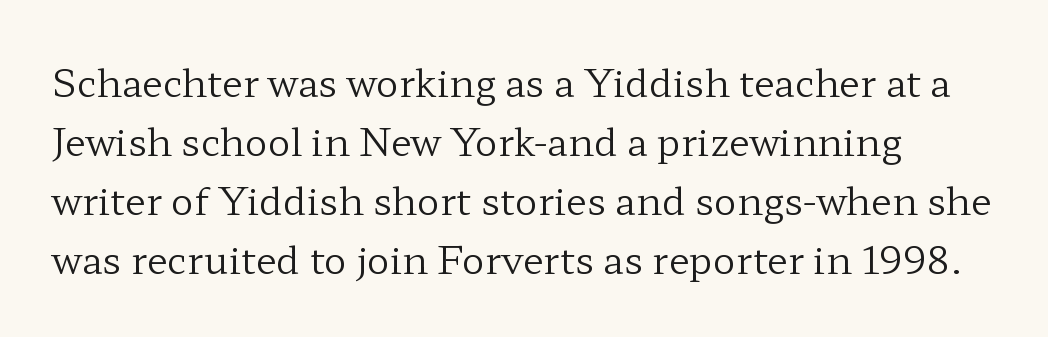
Character widths vary here, with narrow letters taking less room than wide ones. Does the lettering tilt? It doesn't — this is upright. Check under the words: just untouched page. The horizontal fit of the characters is conventional and even. Whoever set this chose a conventional vertical rhythm.
